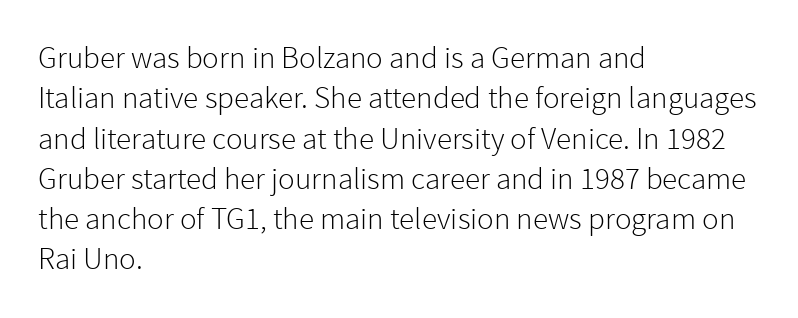
Here the designer chose a conventional face with non-uniform glyph widths. Notice how the stems are strictly vertical — no italics here. Heaviness? Minimal to ordinary, like unemphasized prose. Typeset ragged right — the left edge is the straight one. Note: no serifs on the glyphs.
